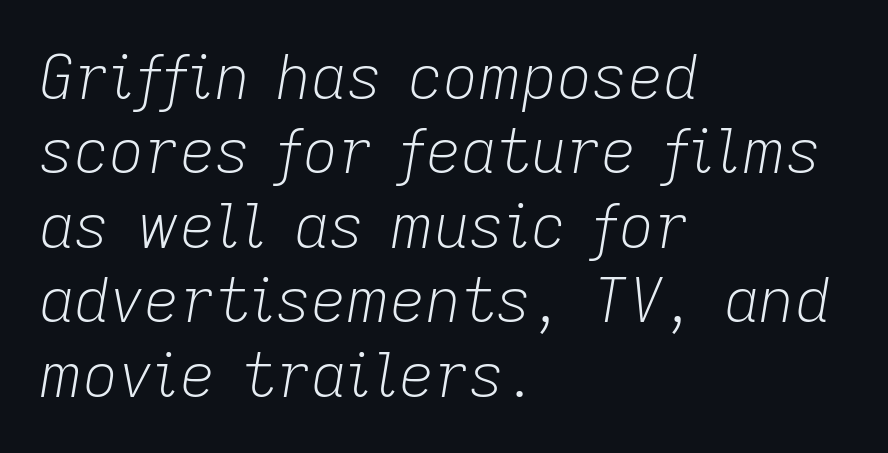
{"italic": "yes", "lean": "right", "slant_degrees": 9, "bold": "no", "weight": "light", "width": "normal", "stroke_contrast": "low", "x_height": "medium", "monospaced": "no", "underline": "no", "align": "left", "line_spacing_ratio": 1.22, "letter_spacing": "normal", "letter_spacing_em": 0.0, "glyph_px": 61}
